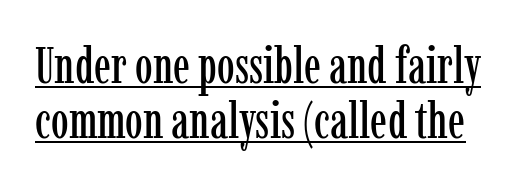
Q: Is the text italic (slanted)? A: No, it is upright.
Q: Is the typeface a serif or a sans-serif typeface? A: Serif.
Q: Is the text underlined? A: Yes.
Q: Is the spacing between letters normal or unusually wide? A: Normal.
Q: Is the spacing between lines tight, normal or loose? A: Tight.
Q: Width (condensed, normal, or wide)? A: Condensed.
Q: Stroke contrast? A: Low.
Q: x-height? A: Medium.
Q: Monospaced? A: No.
